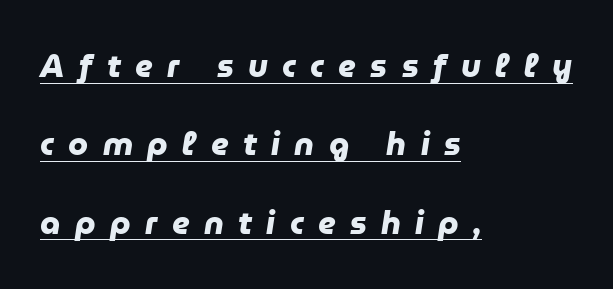
{"serif": "no", "bold": "yes", "weight": "heavy", "width": "normal", "stroke_contrast": "low", "x_height": "medium", "monospaced": "no", "underline": "yes", "align": "left", "line_spacing": "loose", "line_spacing_ratio": 2.45, "letter_spacing": "wide", "letter_spacing_em": 0.45, "glyph_px": 32}
